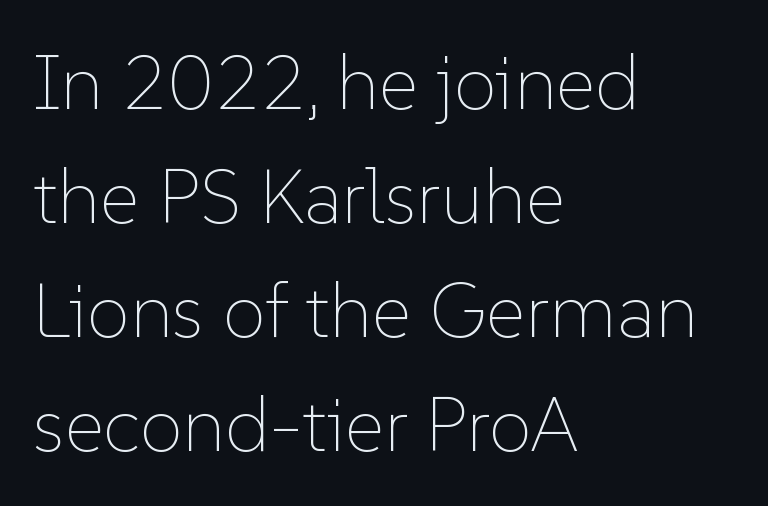
{"italic": "no", "bold": "no", "weight": "thin", "width": "normal", "stroke_contrast": "low", "x_height": "medium", "monospaced": "no", "underline": "no", "align": "left", "line_spacing": "normal", "line_spacing_ratio": 1.48, "letter_spacing": "normal", "letter_spacing_em": 0.0, "glyph_px": 77}
